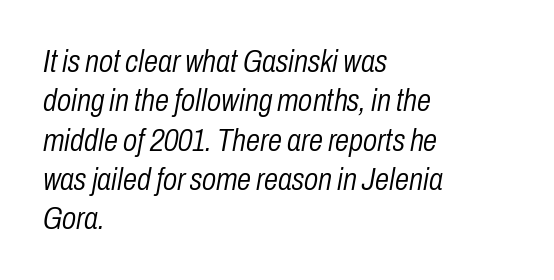
Q: Is the text bold? A: No.
Q: Is the text italic (slanted)? A: Yes, it leans right by about 10 degrees.
Q: Is the text underlined? A: No.
Q: How is the paragraph aligned? A: Left-aligned.
Q: Is the spacing between letters normal or unusually wide? A: Normal.
Q: Width (condensed, normal, or wide)? A: Condensed.
Q: Stroke contrast? A: Low.
Q: x-height? A: Medium.
Q: Monospaced? A: No.
